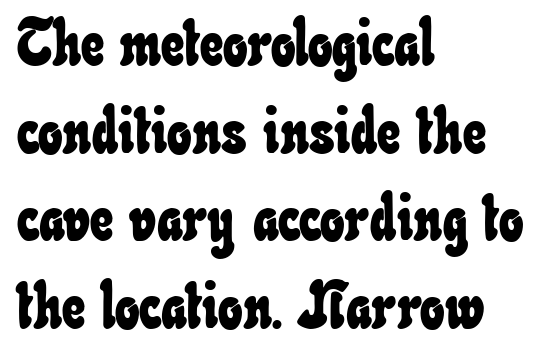
Q: Is the text underlined? A: No.
Q: How is the paragraph aligned? A: Left-aligned.
Q: Is the spacing between letters normal or unusually wide? A: Normal.
Q: Is the spacing between lines tight, normal or loose? A: Normal.
Q: Width (condensed, normal, or wide)? A: Condensed.
Q: Stroke contrast? A: Low.
Q: x-height? A: Small.
Q: Monospaced? A: No.
